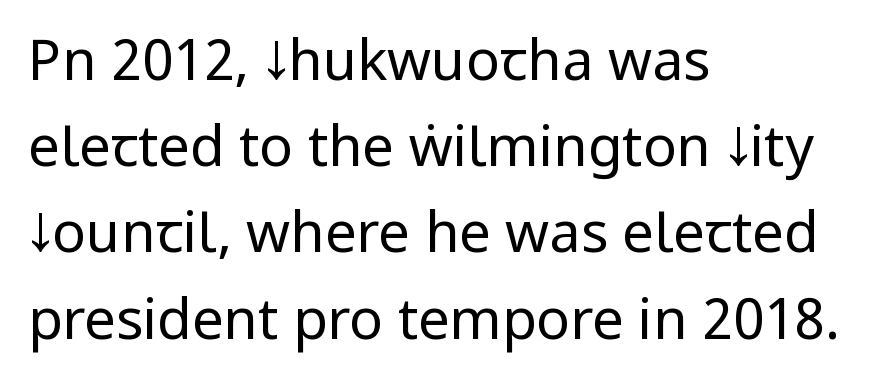
The image shows 56 px regular-weight, condensed sans-serif type, upright; set left-aligned, normal line spacing (1.54x), normal letter spacing, not underlined; low stroke contrast and a large x-height.
